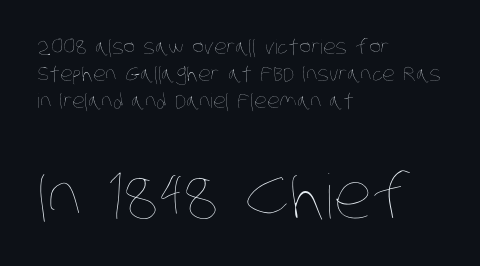
The image shows 61 px thin, condensed type; set left-aligned, normal line spacing (1.35x), normal letter spacing, not underlined; the second (bottom) block is 3.05x larger; low stroke contrast and a large x-height.
